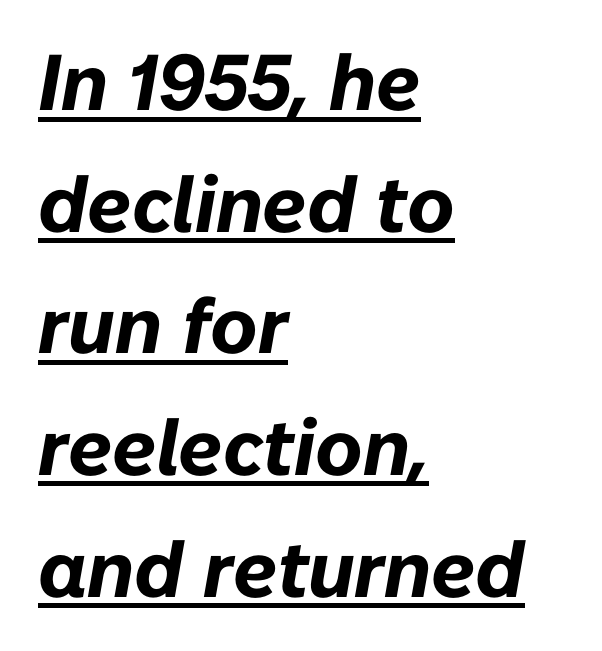
{"italic": "yes", "lean": "right", "slant_degrees": 10, "bold": "yes", "weight": "bold", "width": "normal", "stroke_contrast": "low", "x_height": "medium", "monospaced": "no", "underline": "yes", "align": "left", "line_spacing": "normal", "line_spacing_ratio": 1.54, "letter_spacing": "normal", "letter_spacing_em": 0.0, "glyph_px": 79}
